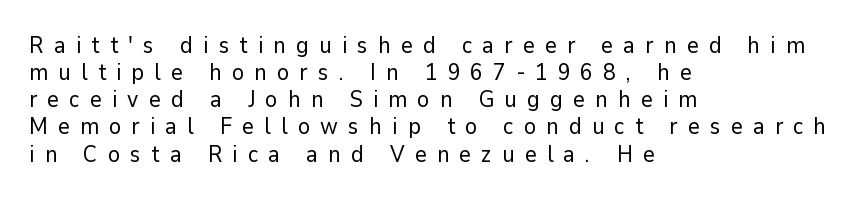
Left-aligned paragraph, ragged on the right. Summary of weight: not heavy and not bold. Each row of text sits above clean, open space. This sample uses expanded letter spacing, leaving extra air between glyphs. This is the regular roman posture of the typeface.
